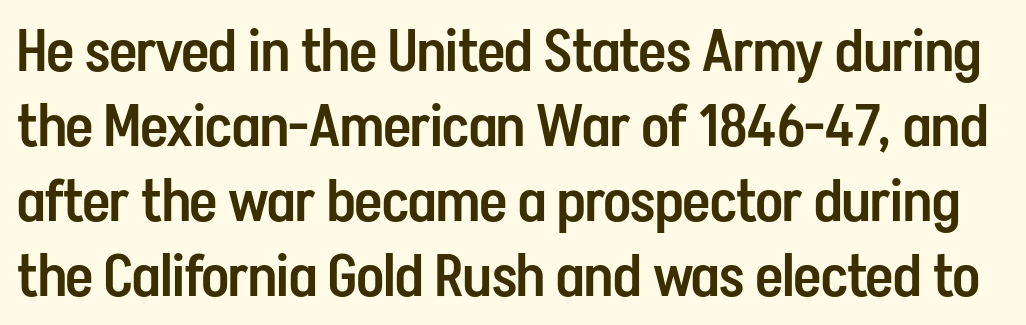
{"serif": "no", "italic": "no", "bold": "semi", "weight": "semibold", "width": "condensed", "stroke_contrast": "low", "x_height": "medium", "monospaced": "no", "underline": "no", "line_spacing": "normal", "line_spacing_ratio": 1.27, "letter_spacing": "normal", "letter_spacing_em": 0.0, "glyph_px": 59}
